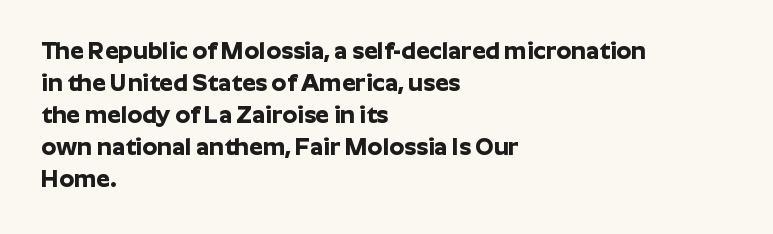
{"italic": "no", "bold": "yes", "underline": "no", "align": "left", "line_spacing": "normal", "line_spacing_ratio": 1.33, "letter_spacing": "normal", "letter_spacing_em": 0.0, "glyph_px": 24}
